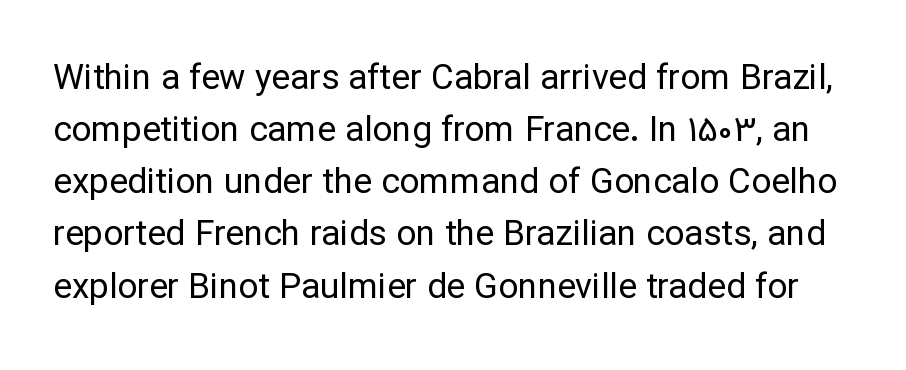
The image shows 35 px regular-weight sans-serif type, upright; set normal line spacing (1.49x), normal letter spacing, not underlined; low stroke contrast and a medium x-height.
